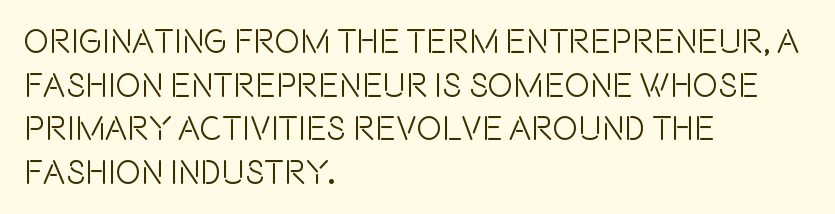
The image shows 34 px condensed sans-serif type, upright; set left-aligned, normal line spacing (1.28x), normal letter spacing, not underlined; a large x-height.
